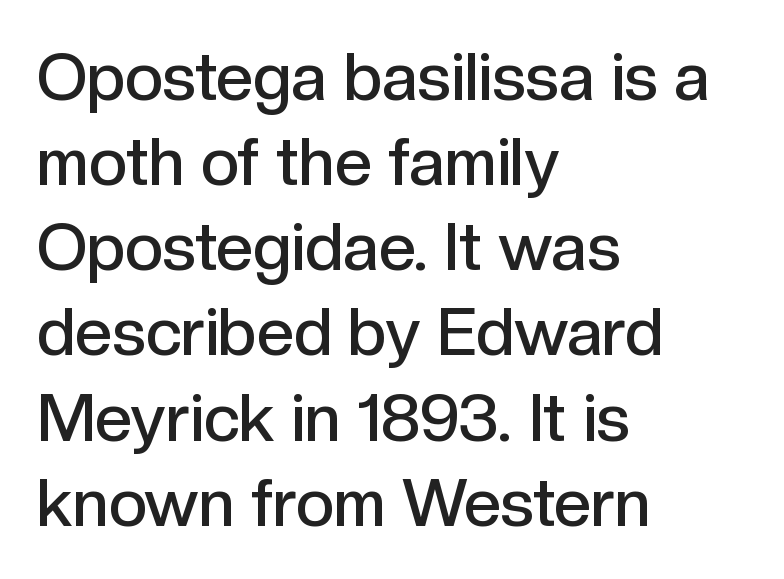
Q: Is the text bold? A: Semi-bold.
Q: Is the text italic (slanted)? A: No, it is upright.
Q: Is the typeface a serif or a sans-serif typeface? A: Sans-serif.
Q: Is the text underlined? A: No.
Q: How is the paragraph aligned? A: Left-aligned.
Q: Is the spacing between letters normal or unusually wide? A: Normal.
Q: Is the spacing between lines tight, normal or loose? A: Normal.
Q: Width (condensed, normal, or wide)? A: Normal.
Q: x-height? A: Medium.
Q: Monospaced? A: No.
